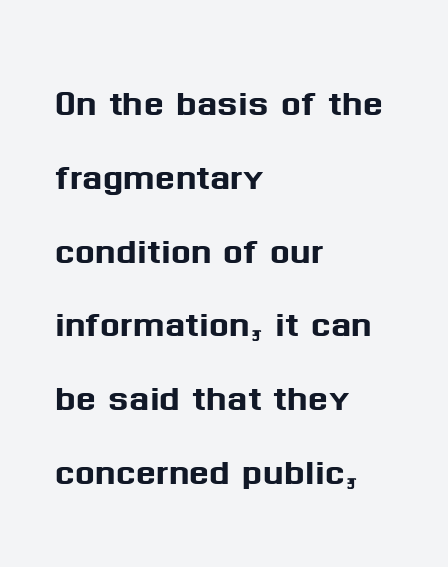
To sum up the face: it is a sans, with no serifs. The passage is arranged the way most books set body copy — flush left. No extra tracking has been applied to these lines. Anything drawn beneath the words? Only blank space.
